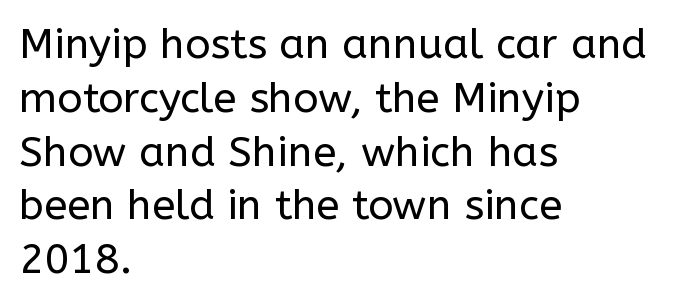
The image shows 42 px regular-weight sans-serif type, upright; set left-aligned, normal line spacing (1.28x), normal letter spacing, not underlined; low stroke contrast and a medium x-height.
